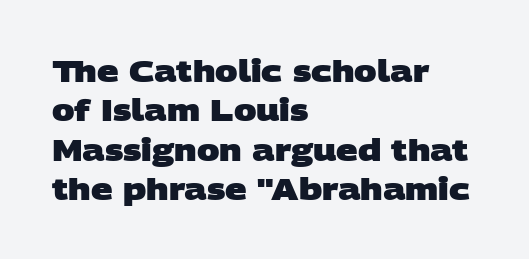
The image shows 30 px heavy, wide sans-serif type; set left-aligned, normal line spacing (1.31x), normal letter spacing, not underlined; low stroke contrast and a large x-height.
